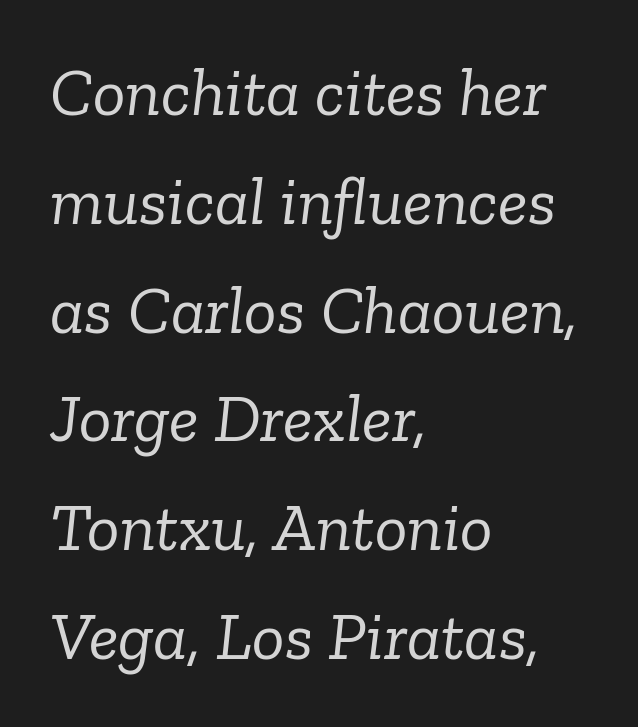
The font family rendered here belongs to the serif group. Teacher's note: observe the even left margin — that is flush-left alignment. Does the lettering tilt? It does — this is italic. You could call the tracking neutral — neither tight nor loose.
